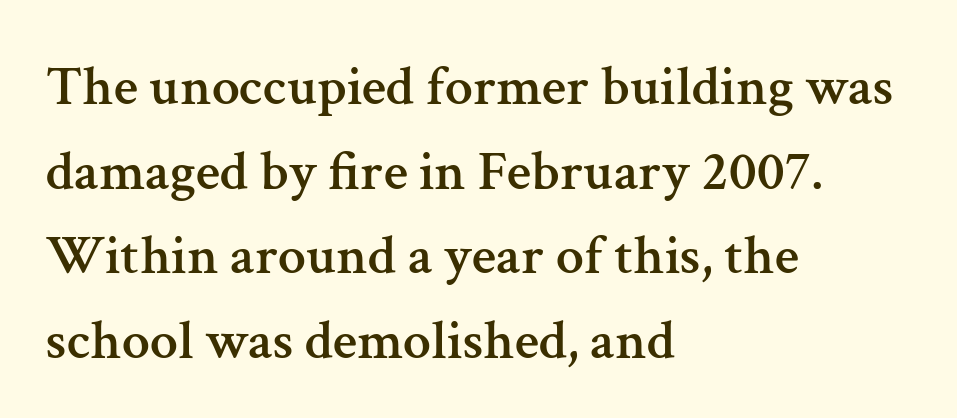
Vertically, the passage feels balanced, rows spaced as you'd expect. This rendering features lettering with no underline. Each word holds together tightly as a unit, with standard inter-letter gaps. Is this a fixed-width face? No — the glyphs have proportional, varying widths. The passage shown is typeset with a serif family. Each line starts at the same left margin while the right side varies.
